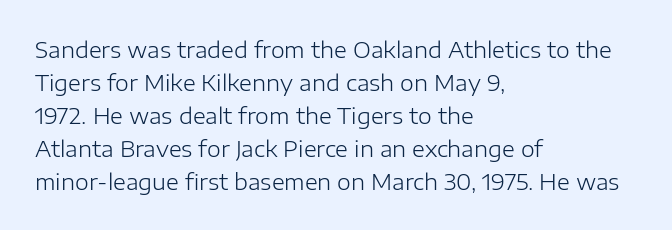
In terms of leading, this rendering sits right in the middle. Quick note: not italic, upright. Stems here are at most as thick as an everyday book face. Letter spacing: default.
